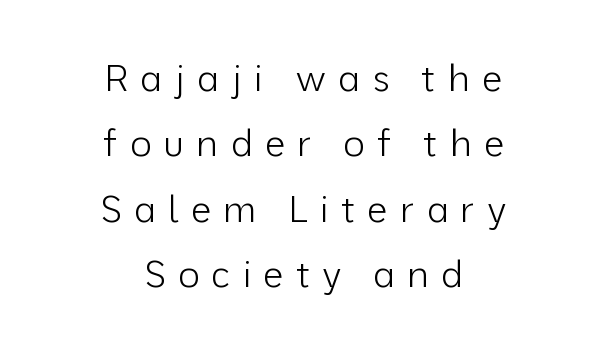
Q: Is the text bold? A: No.
Q: Is the text italic (slanted)? A: No, it is upright.
Q: Is the typeface a serif or a sans-serif typeface? A: Sans-serif.
Q: Is the text underlined? A: No.
Q: How is the paragraph aligned? A: Centered.
Q: Is the spacing between letters normal or unusually wide? A: Unusually wide.
Q: Width (condensed, normal, or wide)? A: Normal.
Q: Stroke contrast? A: Low.
Q: x-height? A: Medium.
Q: Monospaced? A: No.
